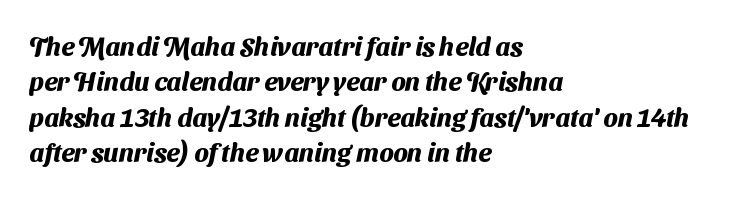
Characters follow at the spacing the type designer built in. Vertical spacing — default. Alignment: flush left. Students, this is bold: see how much ink each stroke carries.
